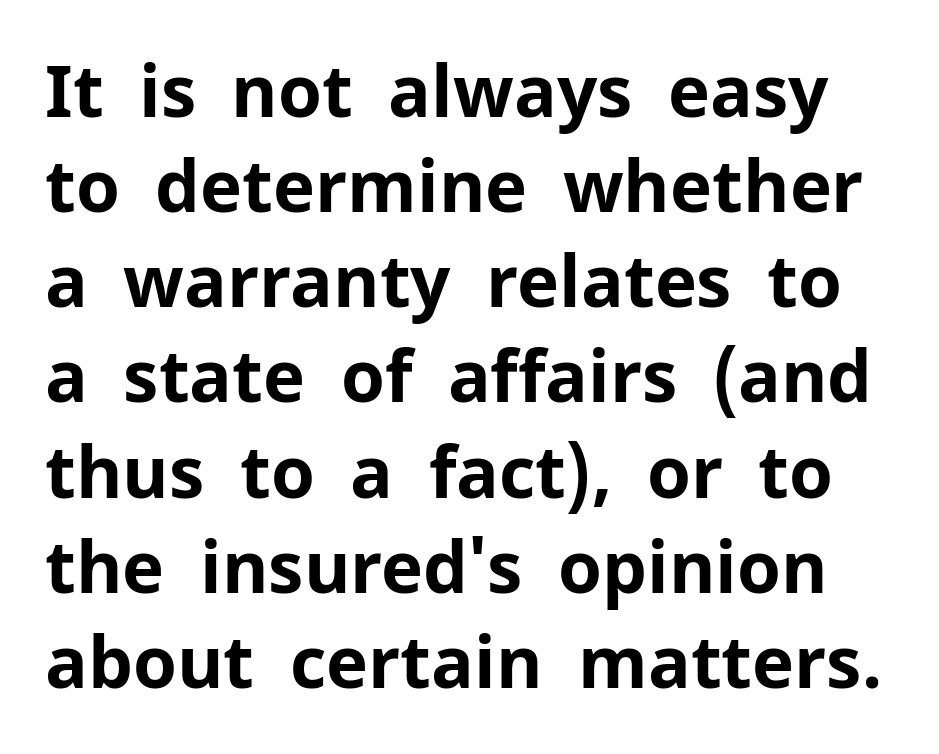
A full-strength bold gives these letters their thick strokes. Spacing verdict: proportional, widths tailored to each character. Line spacing here is normal. You can tell from the bare stems that sans-serif type was used. If you drew a line through each stem, it would be perfectly vertical. The rendering keeps characters at their native spacing.
